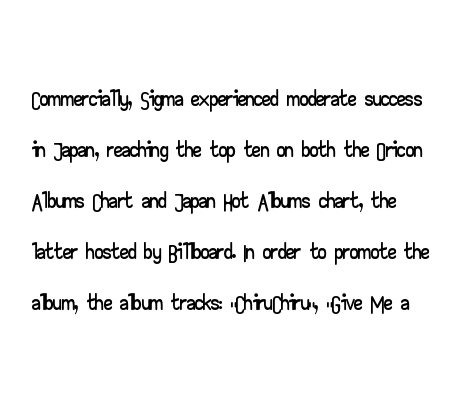
The lettering holds an erect, upright posture throughout. The block of text has a typical density, with ordinary space between rows. Character widths vary here, with narrow letters taking less room than wide ones. The space beneath each line is pristine and unruled. The typeface chosen for these lines omits serifs. This rendering leaves character spacing at its baseline value.
